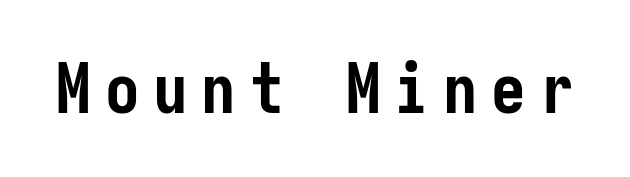
The image shows 69 px semibold, condensed sans-serif type, upright; set unusually wide letter spacing (+0.2 em), not underlined; low stroke contrast and a medium x-height.
